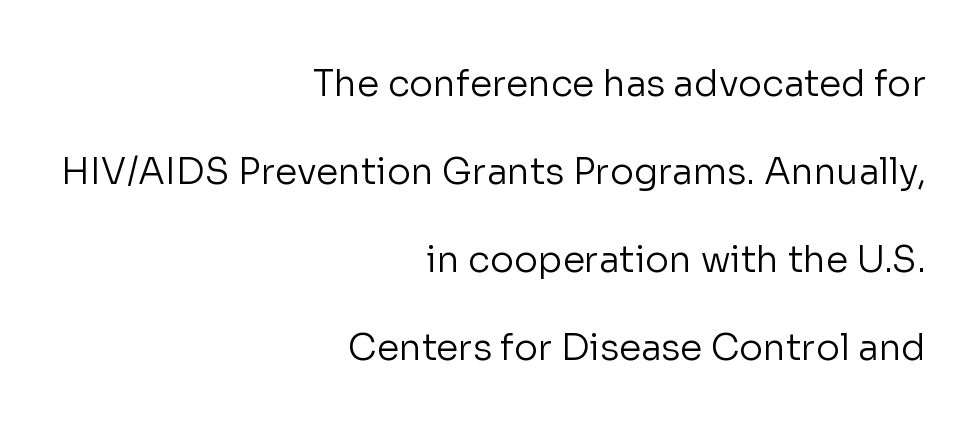
You could fit nearly another row in the gap between these rows. Quick note: underline off. Words appear dense and cohesive because spacing is normal. The passage shown is typed in a proportional face where columns would drift.
